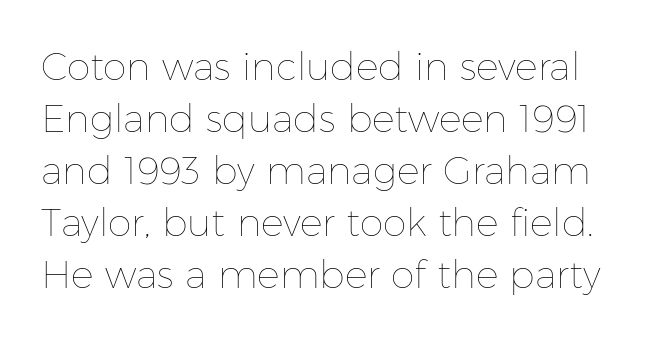
The image shows 38 px thin type, upright; set normal line spacing (1.37x), normal letter spacing, not underlined; low stroke contrast and a medium x-height.
